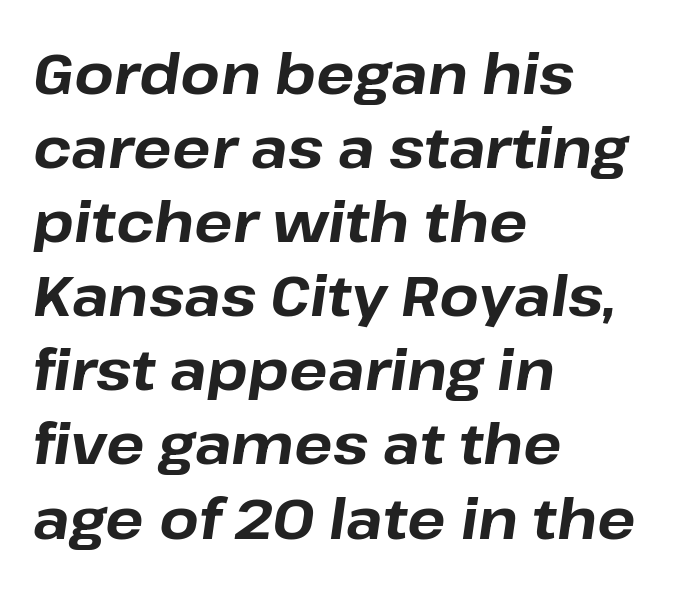
The image shows 57 px bold type, italic (leaning right); set left-aligned, normal line spacing (1.3x), normal letter spacing, not underlined; low stroke contrast and a medium x-height.
